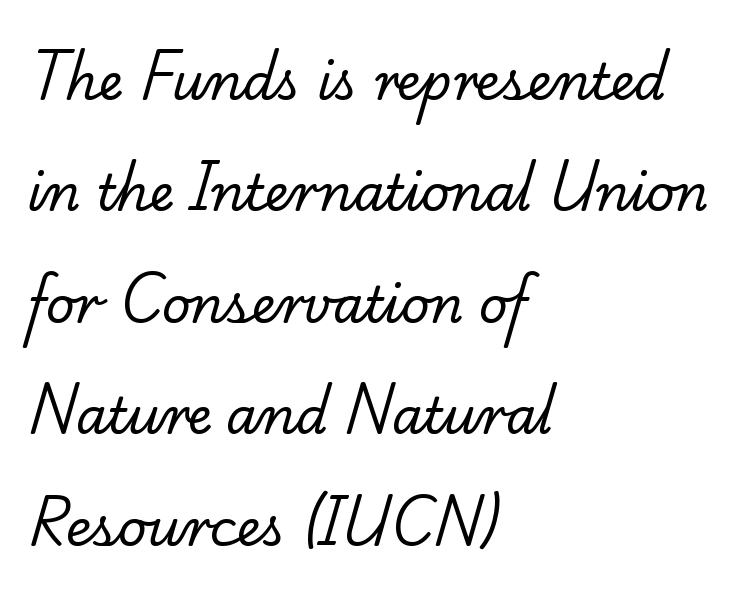
Unbolded letterforms with no extra heft. The line-height multiplier appears high, well above default. The lines in this sample share a left origin and differ only in where they stop. Letter spacing: default.
